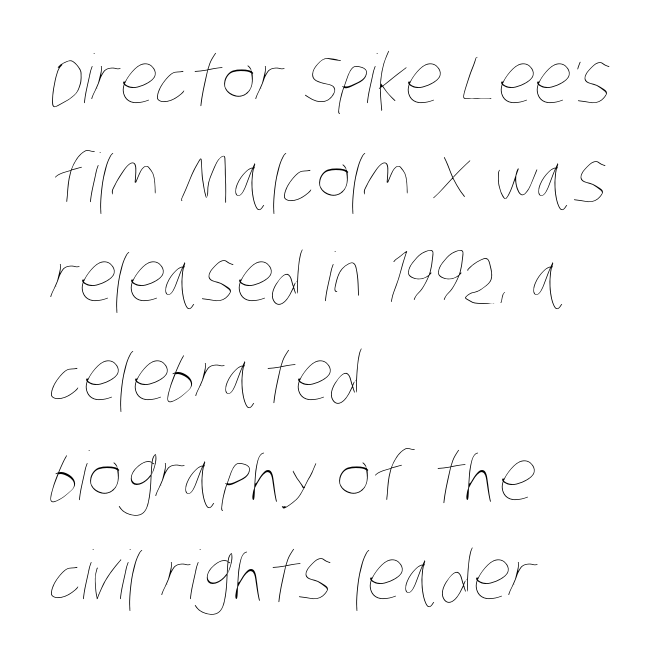
The image shows 67 px thin, condensed type; set left-aligned, normal line spacing (1.48x), normal letter spacing, not underlined; low stroke contrast and a large x-height.
